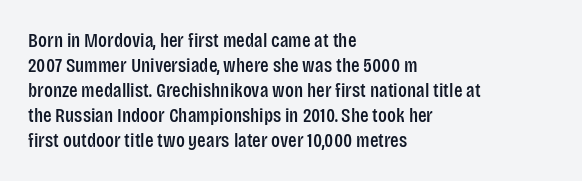
The space between consecutive lines is moderate. The area under the type is left untouched. The letters sit at their default tracking, neither squeezed nor spread. If you drew a line through each stem, it would be perfectly vertical. This rendering uses left alignment, leaving the right contour irregular.
